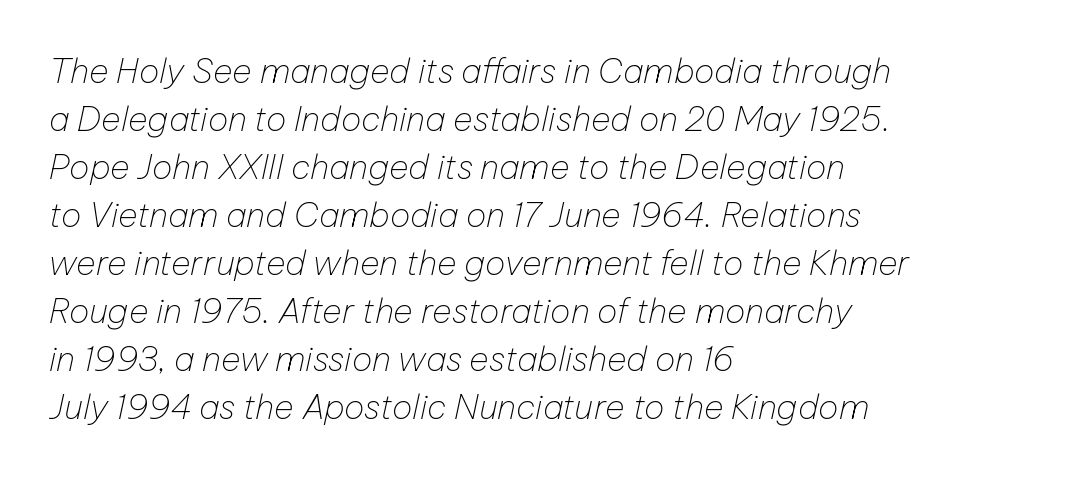
The ragged edge is on the right, which tells us the setting is flush left. Descender tails drop into unmarked territory. Nobody touched the tracking dial on this one. Successive baselines arrive at the customary interval. Think standard paragraph weight, or any step lighter than that. Would a proofreader flag this as italicized? Yes.
